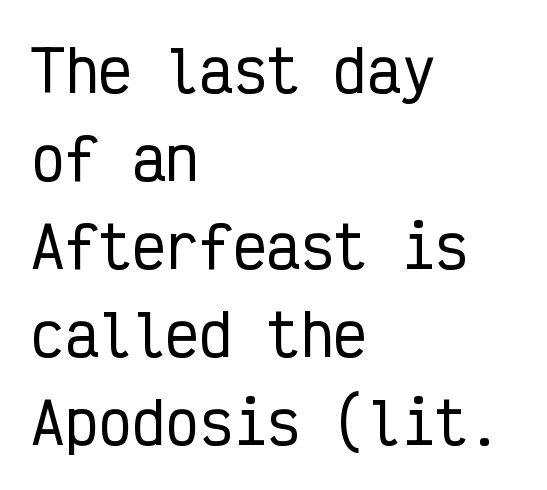
The image shows 56 px condensed sans-serif type, upright, monospaced; set left-aligned, normal line spacing (1.57x), normal letter spacing, not underlined; low stroke contrast and a medium x-height.
